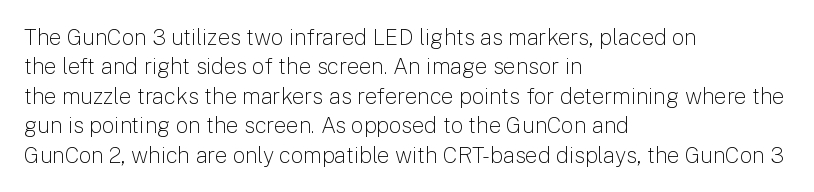
Q: Is the text bold? A: No.
Q: Is the text italic (slanted)? A: No, it is upright.
Q: Is the text underlined? A: No.
Q: How is the paragraph aligned? A: Left-aligned.
Q: Is the spacing between letters normal or unusually wide? A: Normal.
Q: Is the spacing between lines tight, normal or loose? A: Normal.
